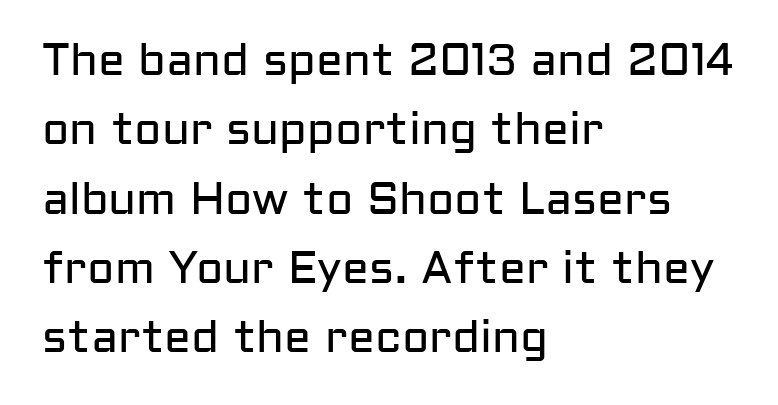
Q: Is the text bold? A: No.
Q: Is the text italic (slanted)? A: No, it is upright.
Q: Is the typeface a serif or a sans-serif typeface? A: Sans-serif.
Q: Is the text underlined? A: No.
Q: How is the paragraph aligned? A: Left-aligned.
Q: Is the spacing between letters normal or unusually wide? A: Normal.
Q: Is the spacing between lines tight, normal or loose? A: Normal.
Q: Width (condensed, normal, or wide)? A: Normal.
Q: Stroke contrast? A: Low.
Q: x-height? A: Medium.
Q: Monospaced? A: No.
